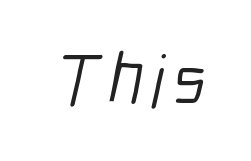
Q: Is the text bold? A: No.
Q: Is the typeface a serif or a sans-serif typeface? A: Sans-serif.
Q: Is the text underlined? A: No.
Q: Width (condensed, normal, or wide)? A: Condensed.
Q: Stroke contrast? A: Low.
Q: x-height? A: Medium.
Q: Monospaced? A: No.
